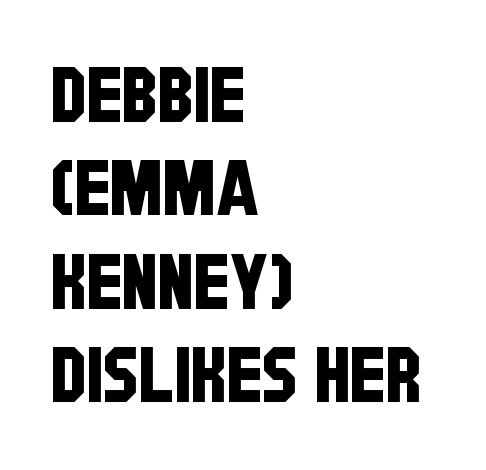
Q: Is the typeface a serif or a sans-serif typeface? A: Sans-serif.
Q: Is the text underlined? A: No.
Q: How is the paragraph aligned? A: Left-aligned.
Q: Is the spacing between letters normal or unusually wide? A: Normal.
Q: Width (condensed, normal, or wide)? A: Condensed.
Q: Stroke contrast? A: Low.
Q: x-height? A: Large.
Q: Monospaced? A: No.
